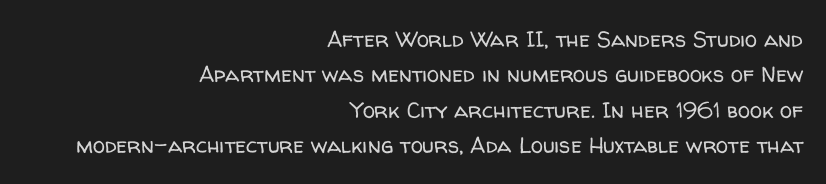
Q: Is the text bold? A: No.
Q: Is the text italic (slanted)? A: No, it is upright.
Q: Is the text underlined? A: No.
Q: How is the paragraph aligned? A: Right-aligned.
Q: Is the spacing between letters normal or unusually wide? A: Normal.
Q: Is the spacing between lines tight, normal or loose? A: Normal.
